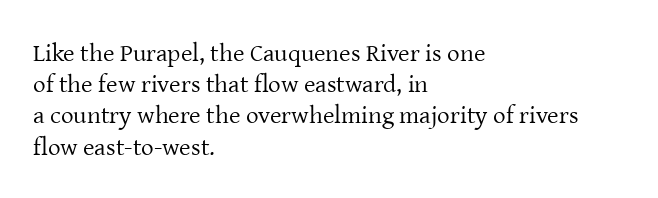
The image shows 25 px text type, upright; set left-aligned, normal line spacing (1.25x), normal letter spacing, not underlined.
